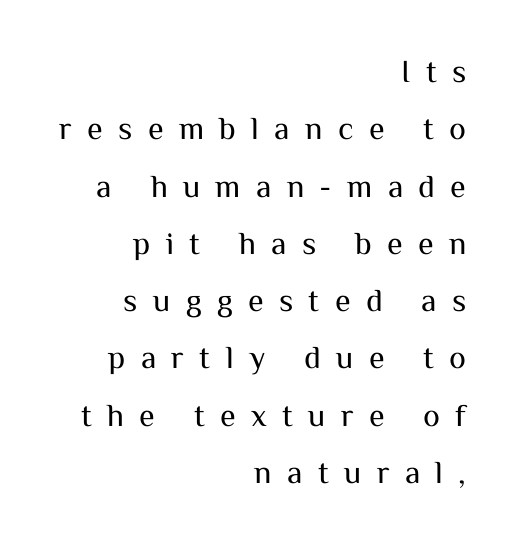
Q: Is the text bold? A: No.
Q: Is the text italic (slanted)? A: No, it is upright.
Q: Is the typeface a serif or a sans-serif typeface? A: Sans-serif.
Q: Is the text underlined? A: No.
Q: How is the paragraph aligned? A: Right-aligned.
Q: Is the spacing between letters normal or unusually wide? A: Unusually wide.
Q: Width (condensed, normal, or wide)? A: Normal.
Q: Stroke contrast? A: Medium.
Q: x-height? A: Medium.
Q: Monospaced? A: No.
